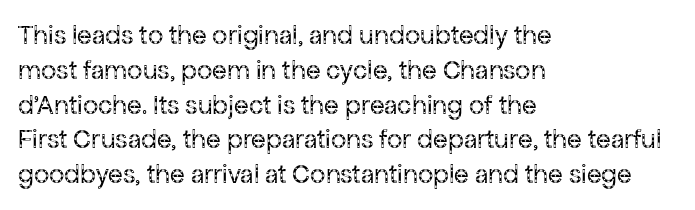
The image shows 27 px text type, upright; set left-aligned, normal line spacing (1.29x), normal letter spacing, not underlined.
